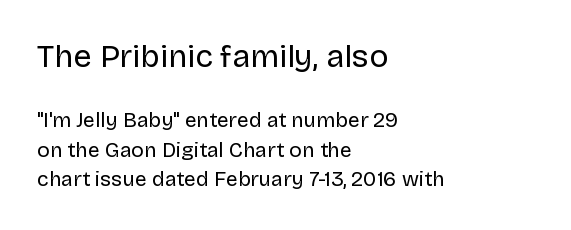
Q: Is the text bold? A: No.
Q: Is the text italic (slanted)? A: No, it is upright.
Q: Is the typeface a serif or a sans-serif typeface? A: Sans-serif.
Q: Is the text underlined? A: No.
Q: How is the paragraph aligned? A: Left-aligned.
Q: Is the spacing between letters normal or unusually wide? A: Normal.
Q: Is the spacing between lines tight, normal or loose? A: Normal.
Q: Which block of text is set in a larger size, the first (top) or the second (bottom)? A: The first (top) one.
Q: Width (condensed, normal, or wide)? A: Normal.
Q: Stroke contrast? A: Low.
Q: x-height? A: Large.
Q: Monospaced? A: No.
